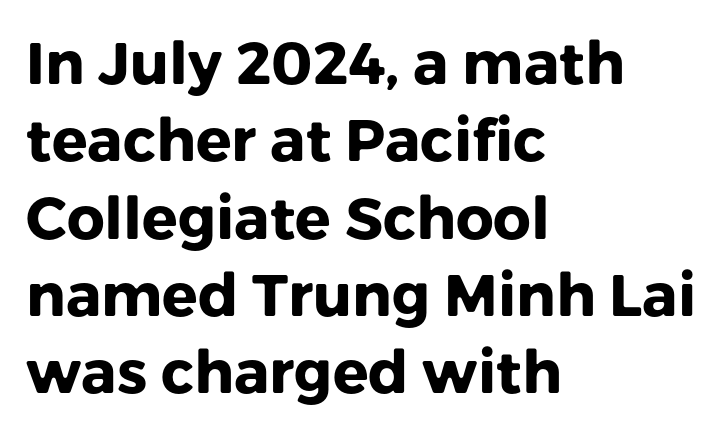
{"serif": "no", "italic": "no", "bold": "yes", "weight": "heavy", "width": "normal", "stroke_contrast": "low", "x_height": "medium", "monospaced": "no", "underline": "no", "align": "left", "line_spacing": "normal", "line_spacing_ratio": 1.31, "letter_spacing": "normal", "letter_spacing_em": 0.0, "glyph_px": 59}
